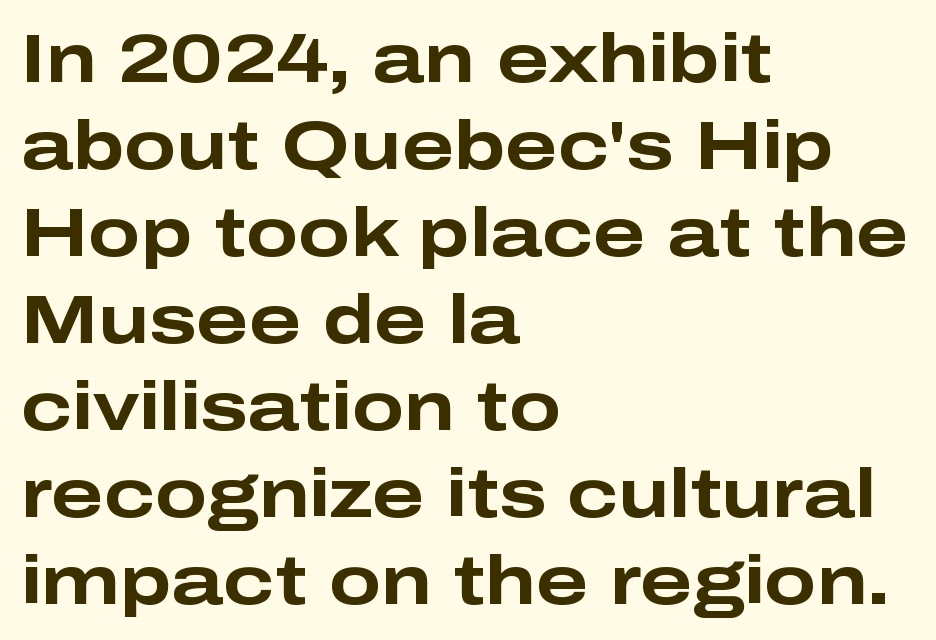
This sample has the flowing, uneven cadence of proportional lettering. What weight is shown? A full bold with thick strokes. No extra tracking has been applied to these lines. The lettering holds an erect, upright posture throughout. Horizontal bands of white between lines are of average thickness.
